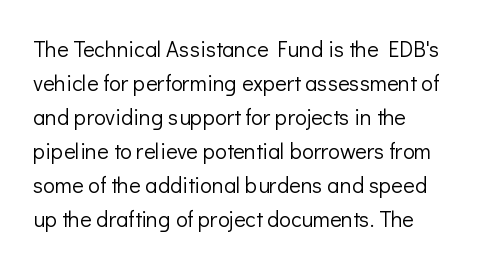
Q: Is the text bold? A: No.
Q: Is the text italic (slanted)? A: No, it is upright.
Q: Is the text underlined? A: No.
Q: How is the paragraph aligned? A: Left-aligned.
Q: Is the spacing between letters normal or unusually wide? A: Normal.
Q: Is the spacing between lines tight, normal or loose? A: Normal.
